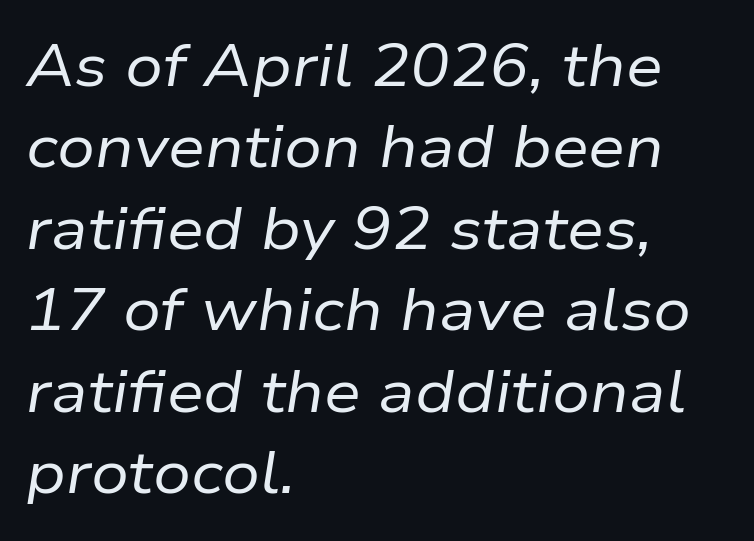
Rule under the text: the space is simply empty. This is not heavy type; no bold has been used. This sample has the flowing, uneven cadence of proportional lettering. Short note: letters normally spaced.
